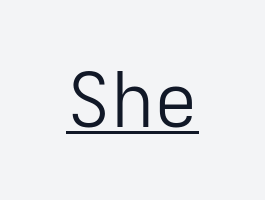
Q: Is the text bold? A: No.
Q: Is the text italic (slanted)? A: No, it is upright.
Q: Is the typeface a serif or a sans-serif typeface? A: Sans-serif.
Q: Is the text underlined? A: Yes.
Q: Is the spacing between letters normal or unusually wide? A: Normal.
Q: Width (condensed, normal, or wide)? A: Normal.
Q: Stroke contrast? A: Low.
Q: x-height? A: Medium.
Q: Monospaced? A: No.
